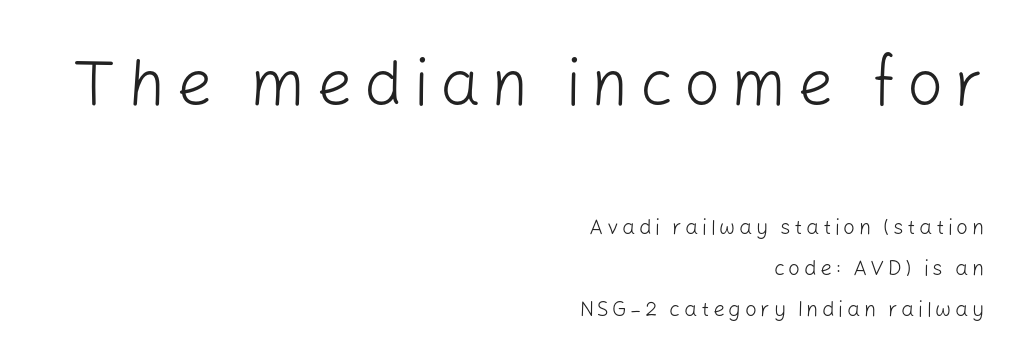
{"serif": "no", "italic": "no", "bold": "no", "weight": "light", "width": "normal", "stroke_contrast": "low", "x_height": "medium", "monospaced": "no", "underline": "no", "align": "right", "line_spacing": "loose", "line_spacing_ratio": 1.95, "larger_block": "first", "size_ratio": 3.05, "glyph_px": 64}
